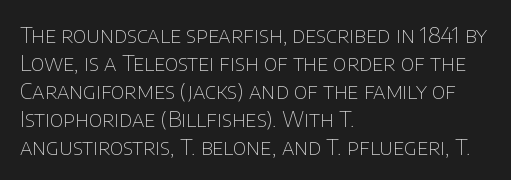
{"italic": "no", "bold": "no", "underline": "no", "align": "left", "line_spacing": "normal", "line_spacing_ratio": 1.27, "letter_spacing": "normal", "letter_spacing_em": 0.0, "glyph_px": 22}
